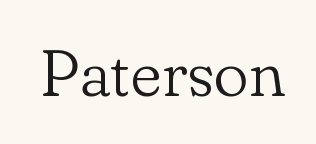
The image shows 66 px light serif type, upright; set normal letter spacing, not underlined; low stroke contrast and a small x-height.
